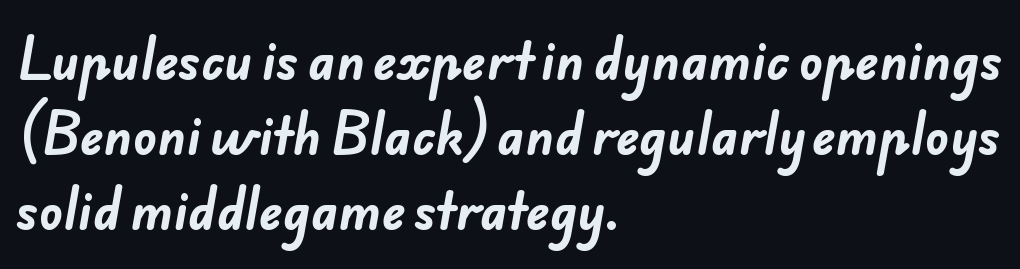
Q: Is the text bold? A: Yes.
Q: Is the typeface a serif or a sans-serif typeface? A: Sans-serif.
Q: Is the text underlined? A: No.
Q: How is the paragraph aligned? A: Left-aligned.
Q: Is the spacing between letters normal or unusually wide? A: Normal.
Q: Is the spacing between lines tight, normal or loose? A: Normal.
Q: Width (condensed, normal, or wide)? A: Normal.
Q: Stroke contrast? A: Low.
Q: x-height? A: Small.
Q: Monospaced? A: No.
